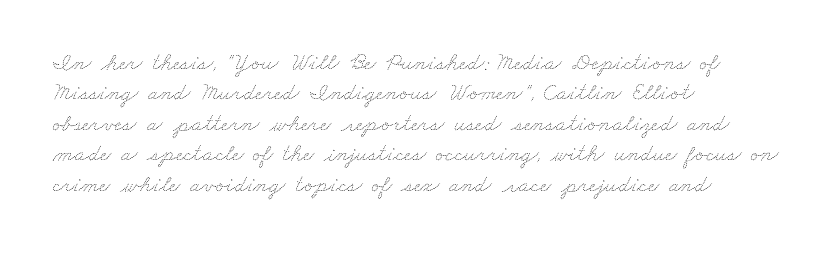
The image shows 24 px text type; set left-aligned, normal line spacing (1.27x), normal letter spacing, not underlined.
